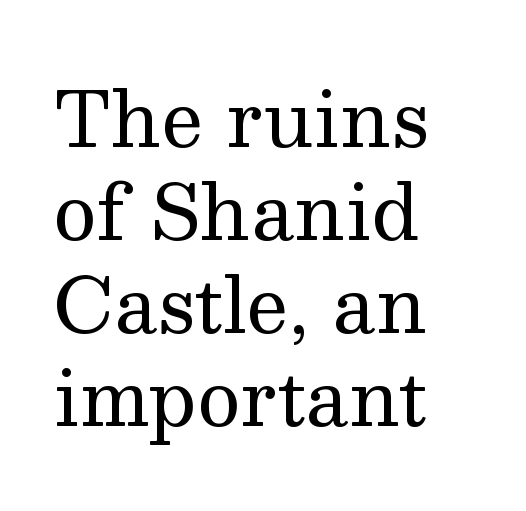
The image shows 75 px regular-weight serif type, upright; set left-aligned, line spacing 1.24x, normal letter spacing, not underlined; medium stroke contrast and a medium x-height.
